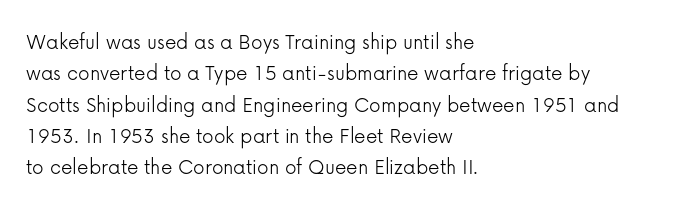
{"italic": "no", "bold": "no", "underline": "no", "align": "left", "line_spacing": "normal", "line_spacing_ratio": 1.36, "letter_spacing": "normal", "letter_spacing_em": 0.0, "glyph_px": 23}
